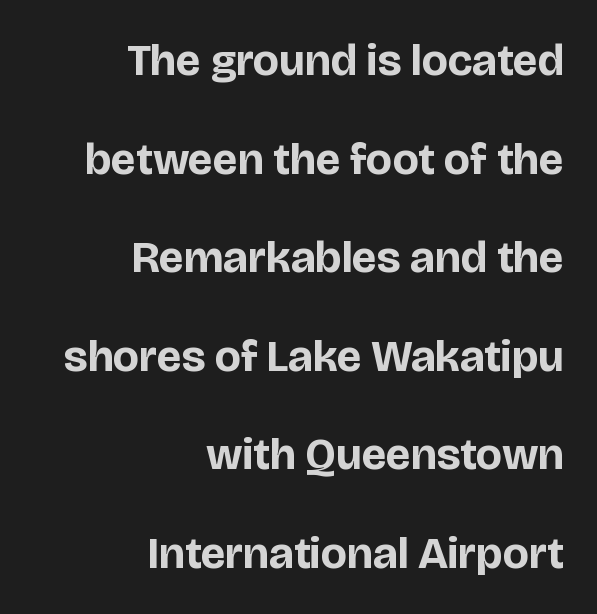
The image shows 45 px bold sans-serif type, upright; set right-aligned, loose line spacing (2.19x), normal letter spacing, not underlined; low stroke contrast and a large x-height.
